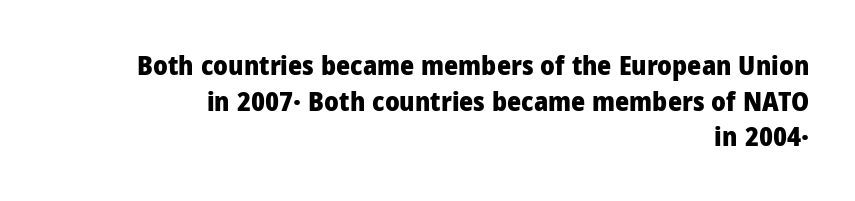
Q: Is the text bold? A: Yes.
Q: Is the text italic (slanted)? A: No, it is upright.
Q: Is the text underlined? A: No.
Q: How is the paragraph aligned? A: Right-aligned.
Q: Is the spacing between letters normal or unusually wide? A: Normal.
Q: Is the spacing between lines tight, normal or loose? A: Normal.
